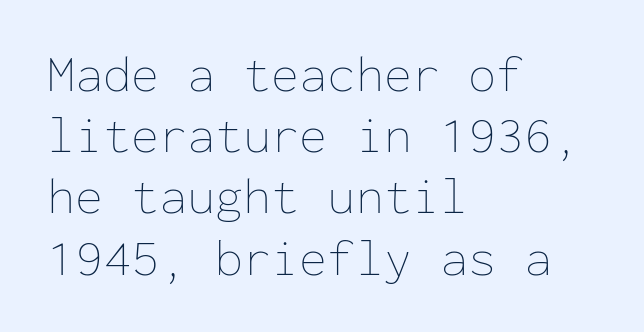
The image shows 51 px thin type, upright, monospaced; set left-aligned, line spacing 1.2x, normal letter spacing, not underlined; low stroke contrast and a medium x-height.
